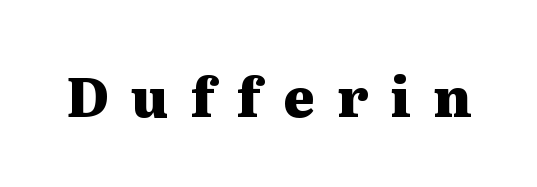
Q: Is the text bold? A: Yes.
Q: Is the text italic (slanted)? A: No, it is upright.
Q: Is the typeface a serif or a sans-serif typeface? A: Serif.
Q: Is the text underlined? A: No.
Q: Is the spacing between letters normal or unusually wide? A: Unusually wide.
Q: Width (condensed, normal, or wide)? A: Wide.
Q: Stroke contrast? A: Medium.
Q: x-height? A: Medium.
Q: Monospaced? A: No.
